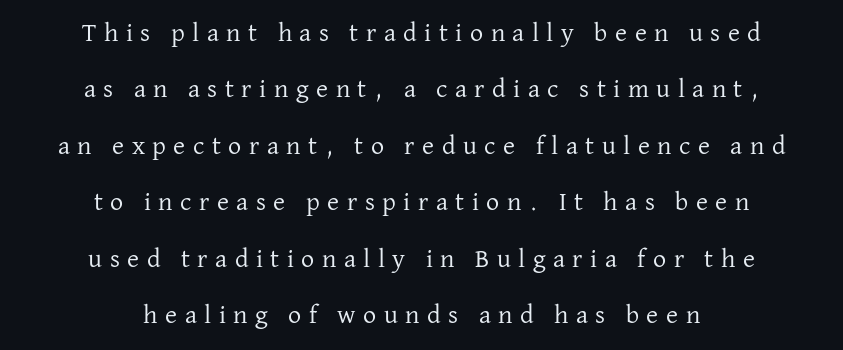
Q: Is the text bold? A: No.
Q: Is the text italic (slanted)? A: No, it is upright.
Q: Is the text underlined? A: No.
Q: How is the paragraph aligned? A: Centered.
Q: Is the spacing between letters normal or unusually wide? A: Unusually wide.
Q: Is the spacing between lines tight, normal or loose? A: Loose.
